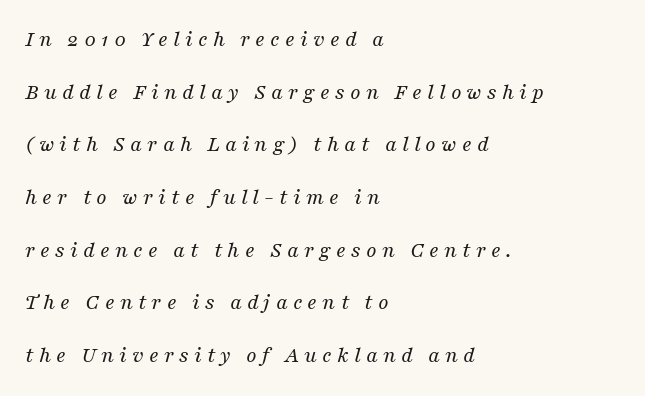
{"italic": "yes", "lean": "right", "slant_degrees": 16, "bold": "no", "underline": "no", "align": "left", "line_spacing": "loose", "line_spacing_ratio": 2.29, "letter_spacing": "wide", "letter_spacing_em": 0.22, "glyph_px": 23}
